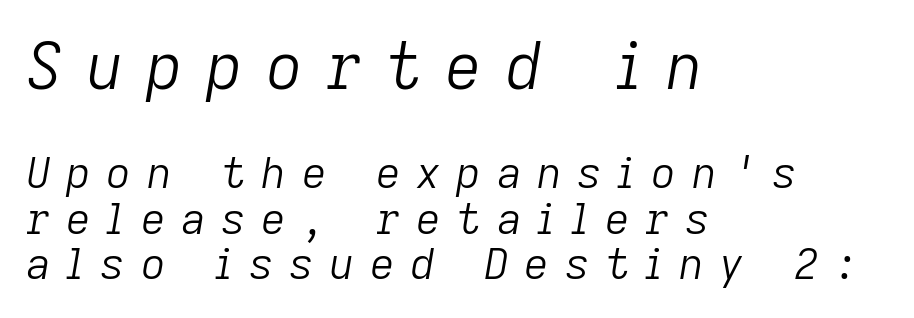
{"italic": "yes", "lean": "right", "slant_degrees": 9, "bold": "no", "weight": "light", "width": "normal", "stroke_contrast": "low", "x_height": "medium", "monospaced": "no", "underline": "no", "align": "left", "line_spacing": "tight", "line_spacing_ratio": 1.06, "letter_spacing": "wide", "letter_spacing_em": 0.36, "larger_block": "first", "size_ratio": 1.49, "glyph_px": 64}
